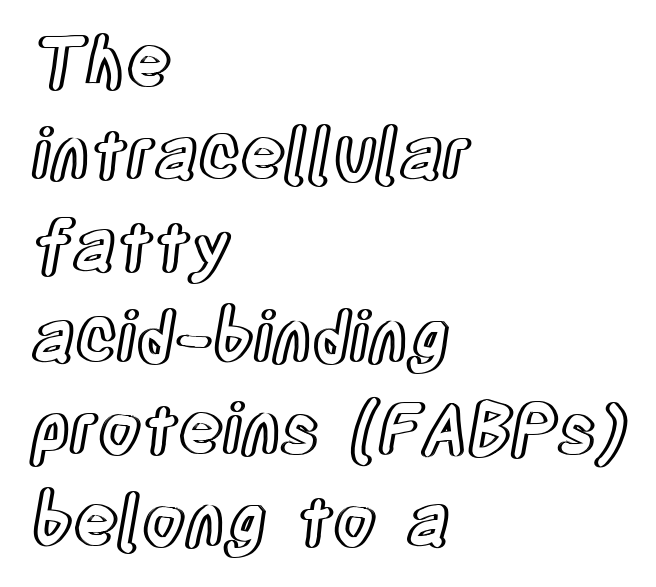
The image shows 69 px condensed type; set left-aligned, normal line spacing (1.33x), normal letter spacing, not underlined; a large x-height.
